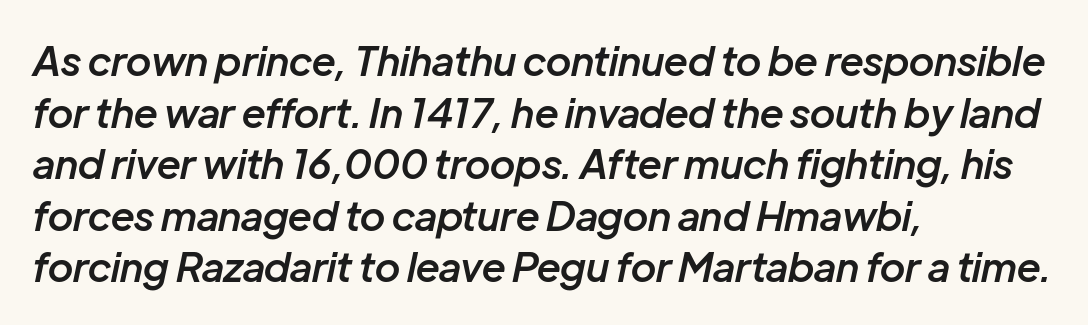
The image shows 40 px semibold type, italic (leaning right); set left-aligned, normal line spacing (1.29x), normal letter spacing, not underlined; low stroke contrast and a medium x-height.
